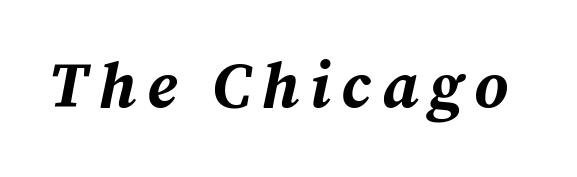
Is the type slanted? Yes — the strokes lean at a clear angle. These lines are rendered in a variable-pitch font. A full-strength bold gives these letters their thick strokes. Clear beneath every line of the passage.
